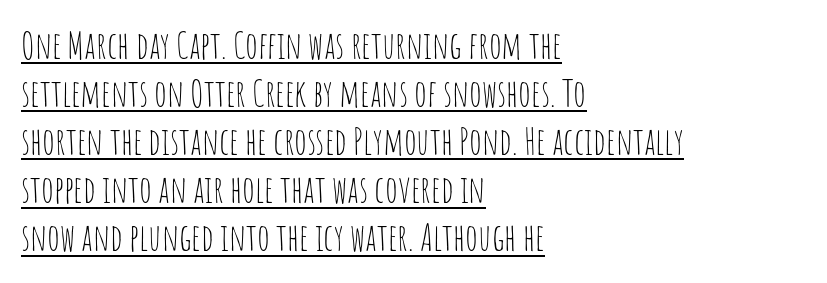
The image shows 37 px thin, condensed sans-serif type, upright; set left-aligned, normal line spacing (1.3x), normal letter spacing, underlined; low stroke contrast and a large x-height.
